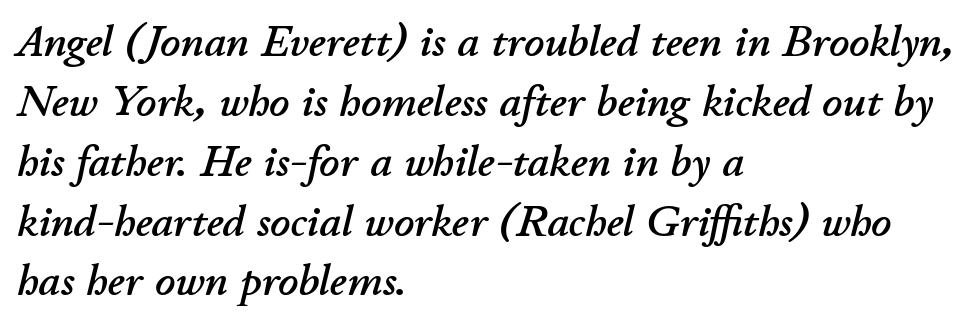
{"italic": "yes", "lean": "right", "slant_degrees": 11, "width": "normal", "stroke_contrast": "low", "x_height": "small", "monospaced": "no", "underline": "no", "align": "left", "line_spacing": "normal", "line_spacing_ratio": 1.36, "letter_spacing": "normal", "letter_spacing_em": 0.0, "glyph_px": 44}
